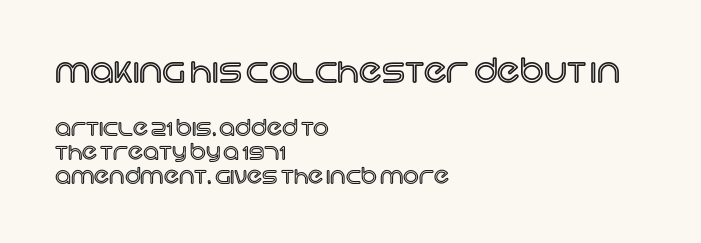
Q: Is the text italic (slanted)? A: No, it is upright.
Q: Is the text underlined? A: No.
Q: How is the paragraph aligned? A: Left-aligned.
Q: Is the spacing between letters normal or unusually wide? A: Normal.
Q: Is the spacing between lines tight, normal or loose? A: Tight.
Q: Which block of text is set in a larger size, the first (top) or the second (bottom)? A: The first (top) one.
Q: Width (condensed, normal, or wide)? A: Normal.
Q: x-height? A: Large.
Q: Monospaced? A: No.
